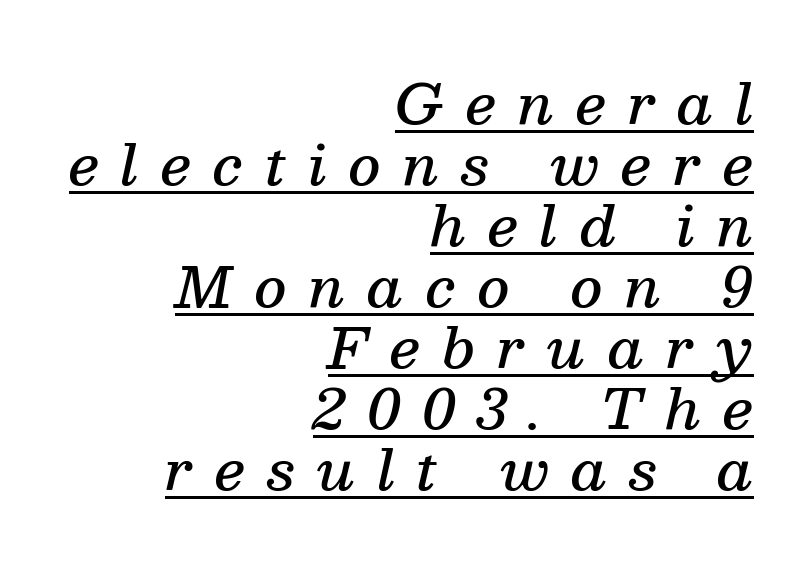
The image shows 55 px semibold serif type, italic (leaning right); set right-aligned, tight line spacing (1.11x), unusually wide letter spacing (+0.4 em), underlined; medium stroke contrast and a medium x-height.
